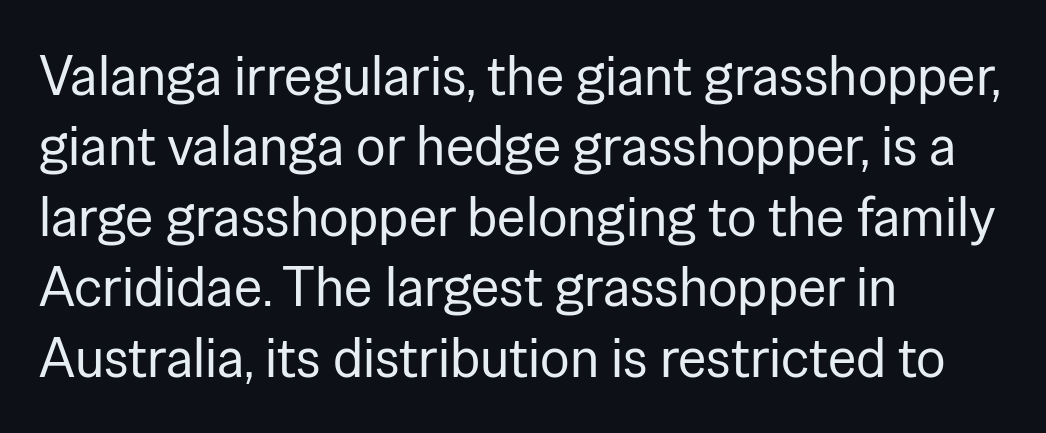
The image shows 55 px regular-weight sans-serif type, upright; set left-aligned, normal line spacing (1.28x), normal letter spacing, not underlined; low stroke contrast and a medium x-height.
